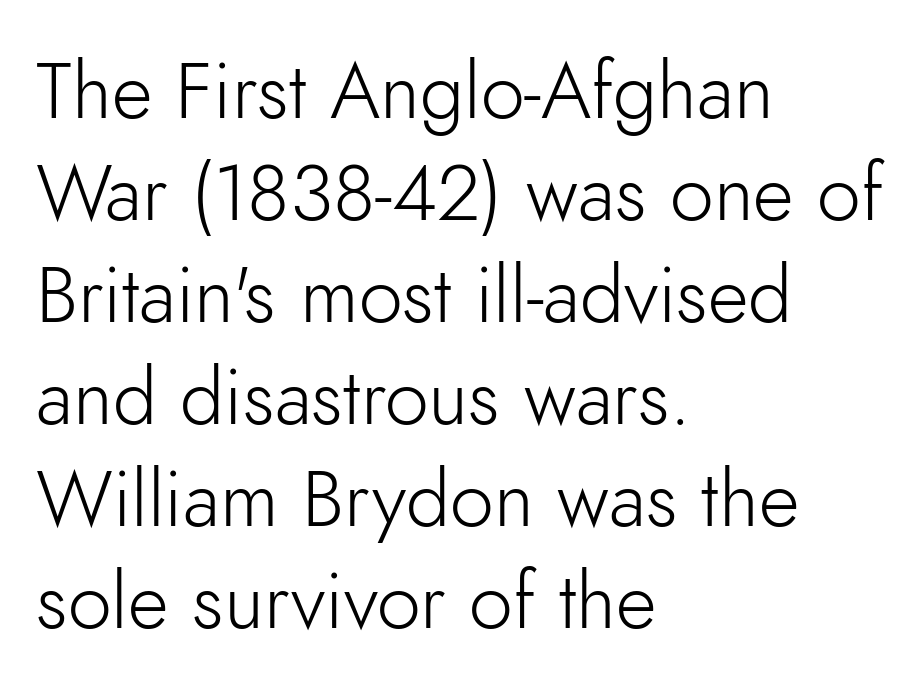
Q: Is the text bold? A: No.
Q: Is the text italic (slanted)? A: No, it is upright.
Q: Is the typeface a serif or a sans-serif typeface? A: Sans-serif.
Q: Is the text underlined? A: No.
Q: How is the paragraph aligned? A: Left-aligned.
Q: Is the spacing between letters normal or unusually wide? A: Normal.
Q: Is the spacing between lines tight, normal or loose? A: Normal.
Q: Width (condensed, normal, or wide)? A: Normal.
Q: Stroke contrast? A: Low.
Q: x-height? A: Small.
Q: Monospaced? A: No.
